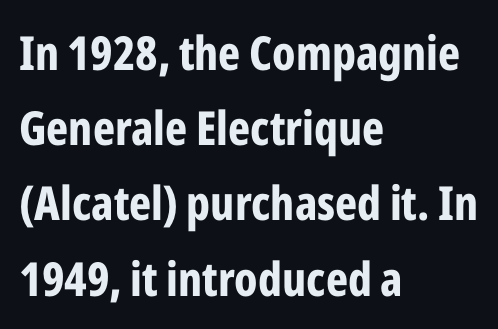
Q: Is the text bold? A: Yes.
Q: Is the text italic (slanted)? A: No, it is upright.
Q: Is the typeface a serif or a sans-serif typeface? A: Sans-serif.
Q: Is the text underlined? A: No.
Q: How is the paragraph aligned? A: Left-aligned.
Q: Is the spacing between letters normal or unusually wide? A: Normal.
Q: Is the spacing between lines tight, normal or loose? A: Normal.
Q: Width (condensed, normal, or wide)? A: Condensed.
Q: Stroke contrast? A: Low.
Q: x-height? A: Medium.
Q: Monospaced? A: No.
